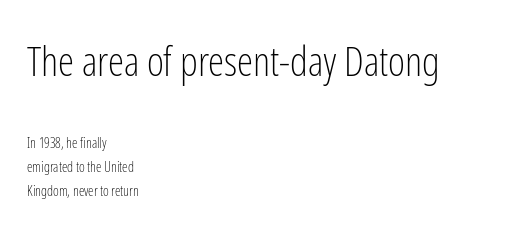
The image shows 41 px light, condensed sans-serif type, upright; set left-aligned, line spacing 1.73x, normal letter spacing, not underlined; the first (top) block is 2.93x larger; low stroke contrast and a medium x-height.
